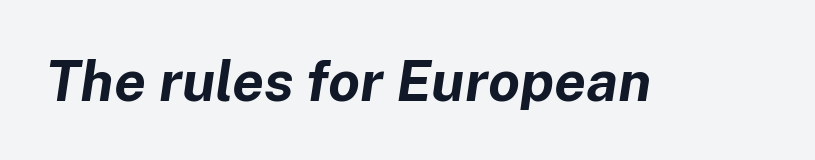
Q: Is the text bold? A: Yes.
Q: Is the text italic (slanted)? A: Yes, it leans right by about 8 degrees.
Q: Is the text underlined? A: No.
Q: Is the spacing between letters normal or unusually wide? A: Normal.
Q: Width (condensed, normal, or wide)? A: Normal.
Q: Stroke contrast? A: Low.
Q: x-height? A: Medium.
Q: Monospaced? A: No.
